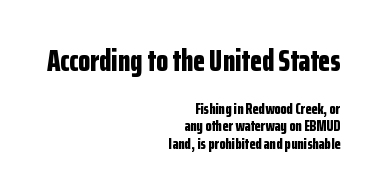
{"serif": "no", "italic": "no", "bold": "yes", "weight": "bold", "width": "condensed", "stroke_contrast": "low", "x_height": "medium", "monospaced": "no", "underline": "no", "align": "right", "line_spacing": "tight", "line_spacing_ratio": 1.12, "letter_spacing": "normal", "letter_spacing_em": 0.0, "larger_block": "first", "size_ratio": 1.94, "glyph_px": 31}
